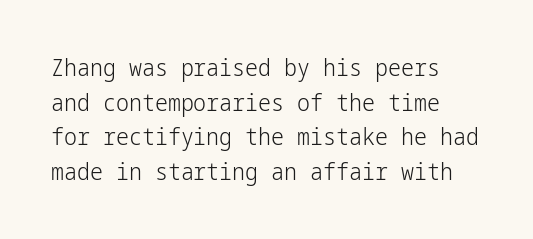
{"italic": "no", "bold": "no", "underline": "no", "line_spacing": "normal", "line_spacing_ratio": 1.51, "letter_spacing": "normal", "letter_spacing_em": 0.0, "glyph_px": 23}
